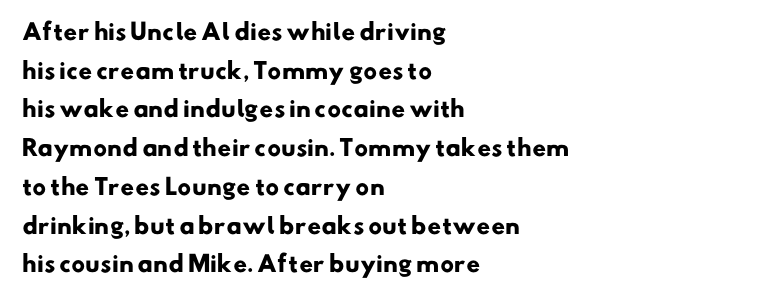
The image shows 22 px bold type; set left-aligned, line spacing 1.76x, normal letter spacing, not underlined.
